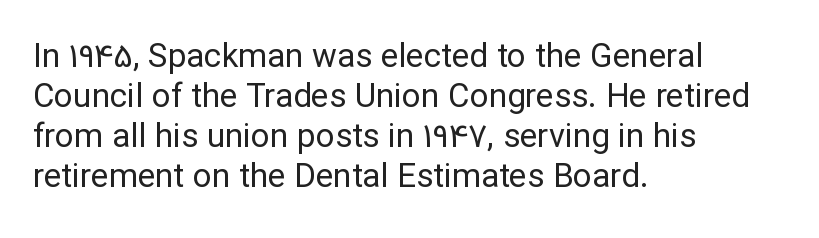
The face used here is proportionally spaced, like ordinary book or web type. The tracking reads as untouched default to a designer's eye. Style check: upright. The lines are quadded left.
